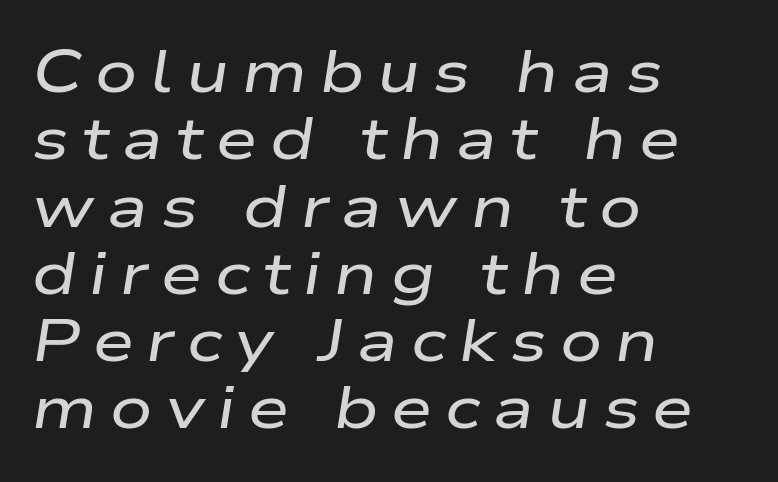
{"italic": "yes", "lean": "right", "slant_degrees": 9, "width": "wide", "stroke_contrast": "low", "x_height": "medium", "monospaced": "no", "underline": "no", "align": "left", "line_spacing": "tight", "line_spacing_ratio": 1.14, "letter_spacing": "wide", "letter_spacing_em": 0.22, "glyph_px": 59}
